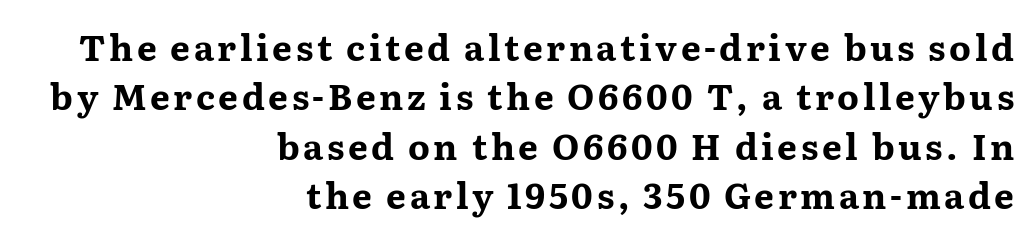
The text block is weighted toward the right margin, trailing off unevenly leftward. The letters advance in unequal steps, a hallmark of proportional type. Students, this is bold: see how much ink each stroke carries. Vertical strokes here are truly vertical. The type family on display is of the serif kind. Check under the words: just untouched page.
